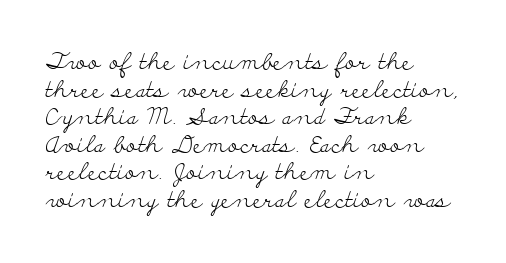
Q: Is the text bold? A: No.
Q: Is the text italic (slanted)? A: Yes.
Q: Is the text underlined? A: No.
Q: How is the paragraph aligned? A: Left-aligned.
Q: Is the spacing between letters normal or unusually wide? A: Normal.
